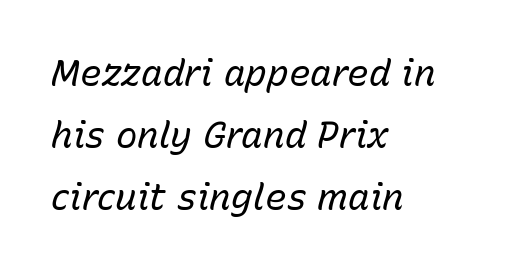
The image shows 36 px regular-weight type, italic (leaning right); set left-aligned, line spacing 1.72x, normal letter spacing, not underlined; low stroke contrast and a medium x-height.
